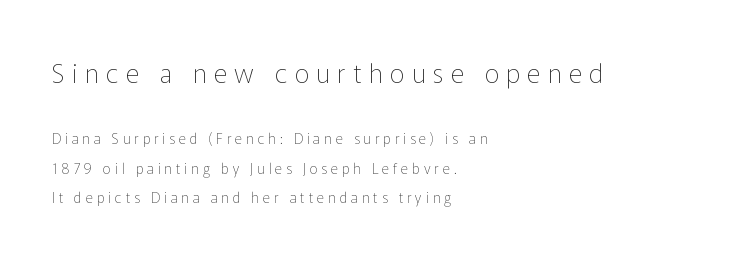
{"italic": "no", "bold": "no", "underline": "no", "align": "left", "line_spacing": "loose", "line_spacing_ratio": 2.1, "letter_spacing": "wide", "letter_spacing_em": 0.28, "larger_block": "first", "size_ratio": 1.86, "glyph_px": 26}
